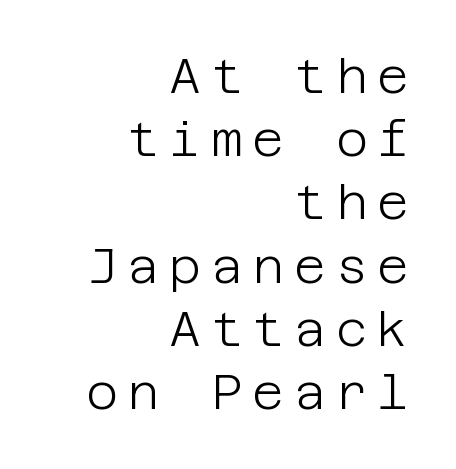
{"serif": "no", "italic": "no", "bold": "no", "weight": "light", "width": "normal", "stroke_contrast": "low", "x_height": "large", "underline": "no", "align": "right", "line_spacing": "normal", "line_spacing_ratio": 1.29, "letter_spacing": "wide", "letter_spacing_em": 0.2, "glyph_px": 49}
